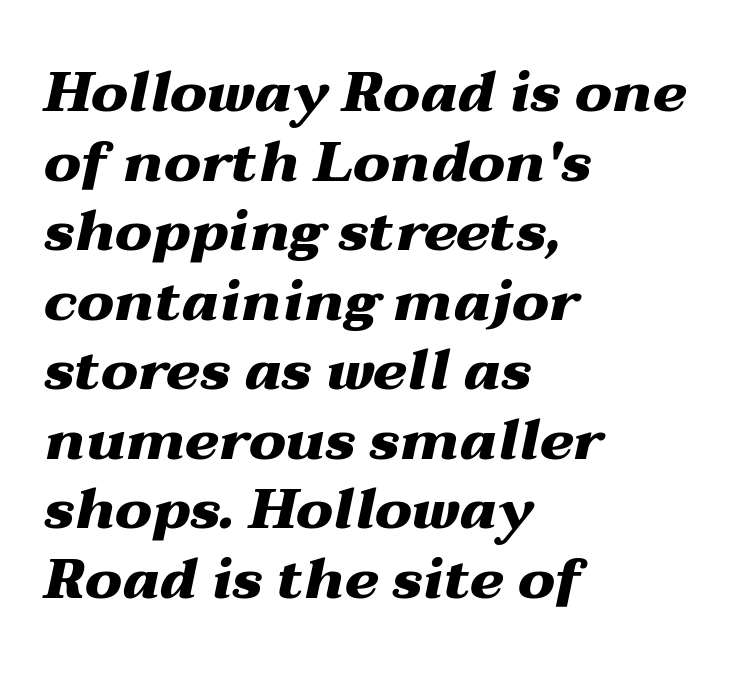
The image shows 57 px heavy, wide type, italic (leaning right); set left-aligned, line spacing 1.22x, normal letter spacing, not underlined; medium stroke contrast and a medium x-height.
